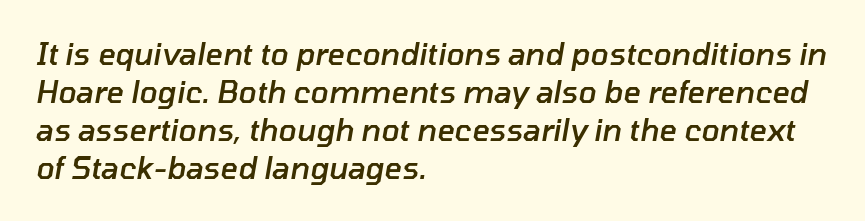
The rendering uses a moderate line-height, typical for paragraphs. Summary of weight: moderately heavy, a semibold. How are the letters spaced? Ordinarily, with no added tracking. The space directly below the letters is spotless.
